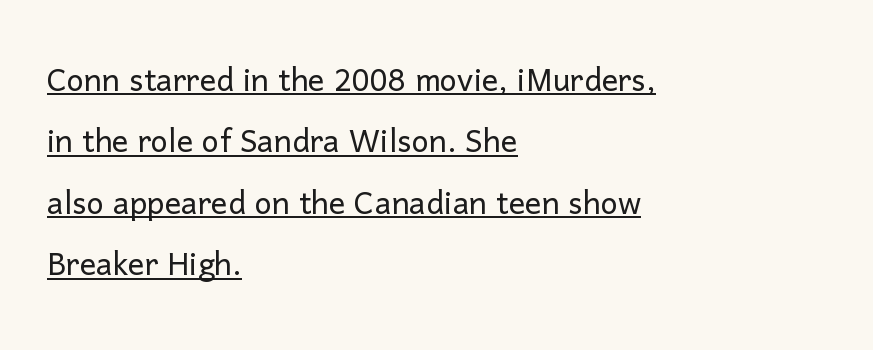
{"serif": "no", "italic": "no", "bold": "no", "weight": "light", "width": "normal", "stroke_contrast": "low", "x_height": "medium", "monospaced": "no", "underline": "yes", "align": "left", "line_spacing": "normal", "line_spacing_ratio": 1.5, "letter_spacing": "normal", "letter_spacing_em": 0.0, "glyph_px": 41}
